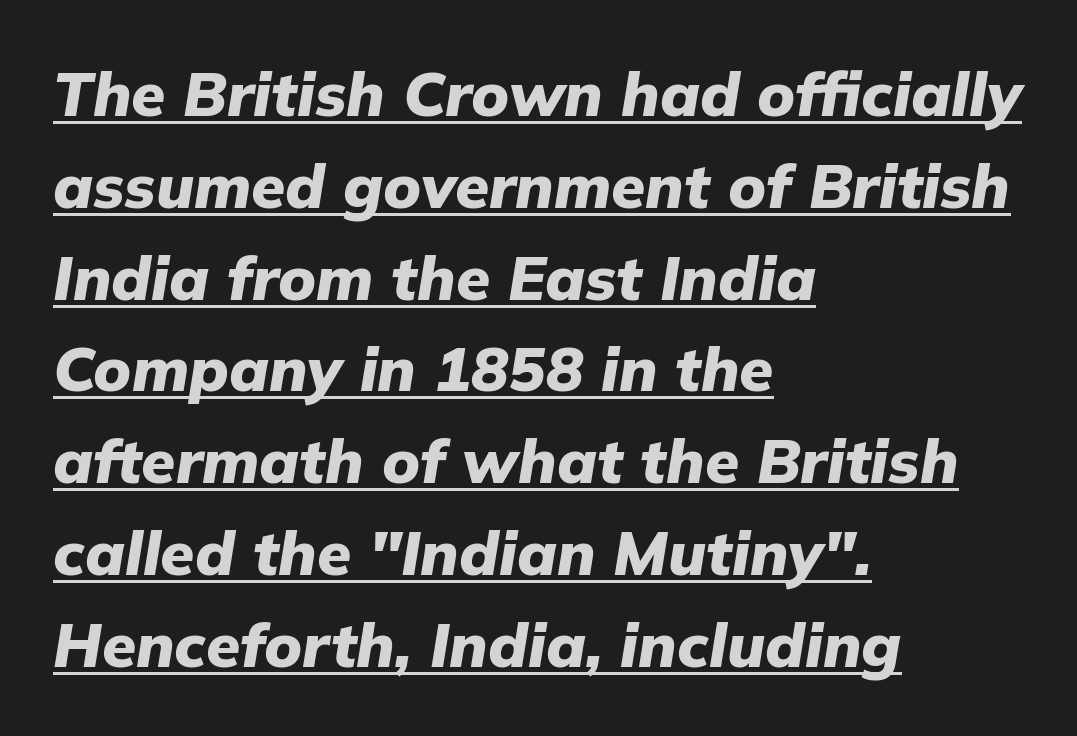
Characters follow at the spacing the type designer built in. The lines sit at an ordinary, default distance from one another. The characters look thick and weighty, a clear bold. Every row of glyphs begins at an identical x-position on the left. Varying glyph widths throughout — classic text-font behaviour.
